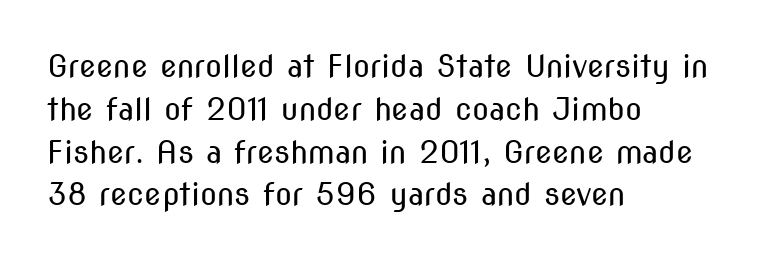
Think of a printed novel: that variable character pitch is what you see here. Students, note that the glyphs here touch the page at normal intervals. The rendering uses a moderate line-height, typical for paragraphs. Note: no serifs on the glyphs. Each stroke keeps to a modest, everyday thickness or less.
